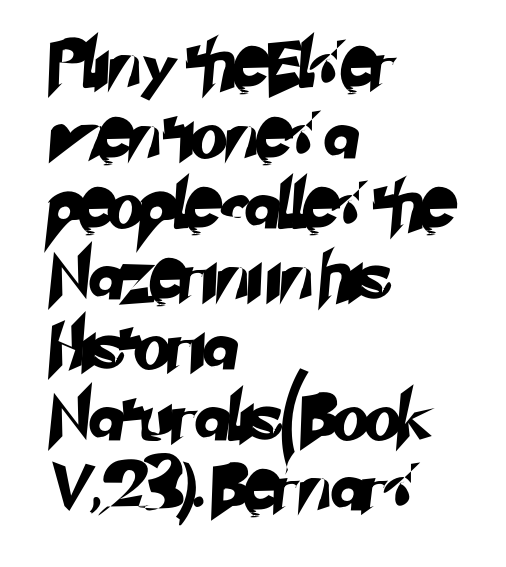
A bare baseline throughout the passage. Looks like regular typesetting: each glyph gets only the width it needs. The passage shown has conventional tracking throughout. A typesetter would label this face a sans.
